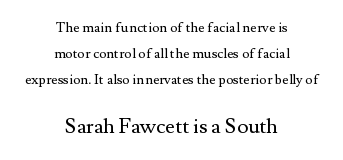
{"italic": "no", "bold": "no", "underline": "no", "align": "center", "line_spacing_ratio": 1.84, "letter_spacing": "normal", "letter_spacing_em": 0.0, "larger_block": "second", "size_ratio": 1.5, "glyph_px": 21}
